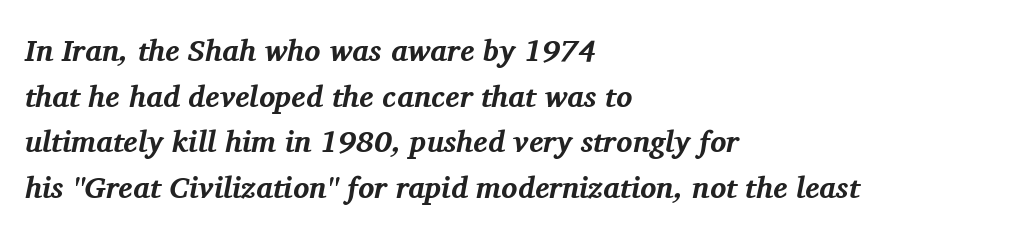
The image shows 30 px bold serif type, italic (leaning right); set left-aligned, normal line spacing (1.52x), normal letter spacing, not underlined; medium stroke contrast and a medium x-height.
